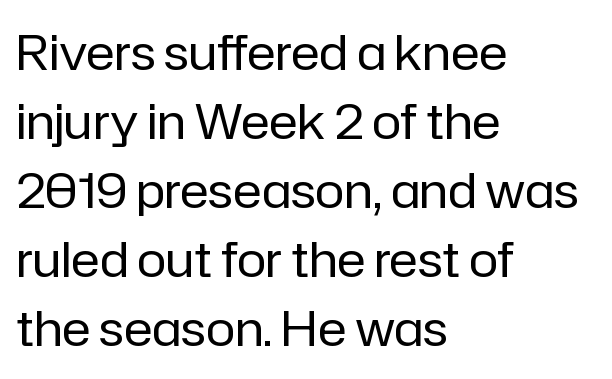
{"serif": "no", "italic": "no", "bold": "no", "weight": "regular", "width": "normal", "stroke_contrast": "low", "x_height": "medium", "monospaced": "no", "underline": "no", "align": "left", "line_spacing": "normal", "line_spacing_ratio": 1.41, "letter_spacing": "normal", "letter_spacing_em": 0.0, "glyph_px": 49}
